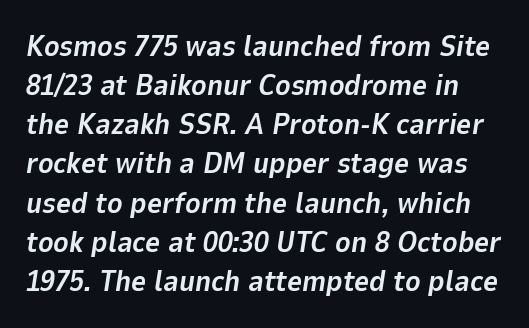
{"italic": "yes", "lean": "right", "slant_degrees": 9, "bold": "yes", "weight": "bold", "width": "normal", "stroke_contrast": "low", "x_height": "medium", "monospaced": "no", "underline": "no", "line_spacing": "normal", "line_spacing_ratio": 1.35, "letter_spacing": "normal", "letter_spacing_em": 0.0, "glyph_px": 29}
